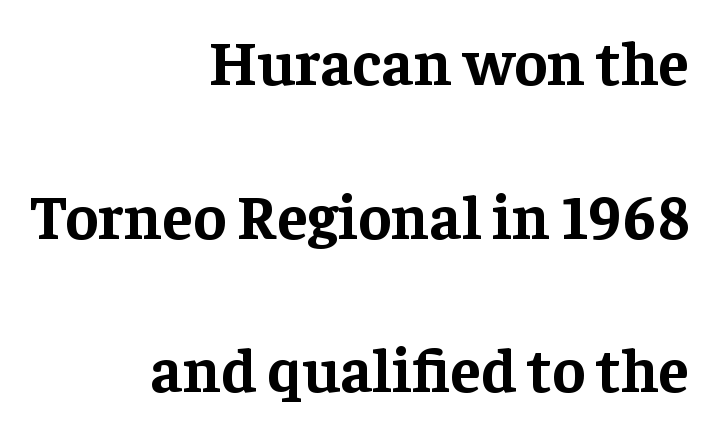
{"serif": "yes", "italic": "no", "bold": "yes", "weight": "bold", "width": "normal", "stroke_contrast": "low", "x_height": "medium", "monospaced": "no", "underline": "no", "align": "right", "line_spacing": "loose", "line_spacing_ratio": 2.44, "letter_spacing": "normal", "letter_spacing_em": 0.0, "glyph_px": 63}
